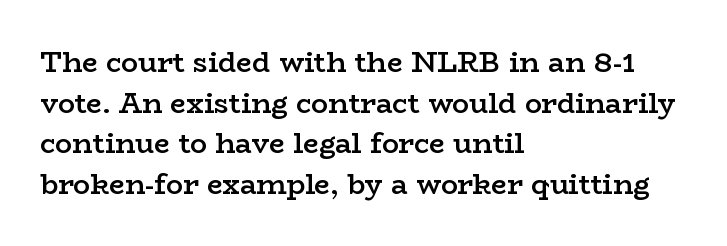
The image shows 28 px semibold, wide serif type, upright; set left-aligned, normal line spacing (1.45x), normal letter spacing, not underlined; low stroke contrast and a medium x-height.
